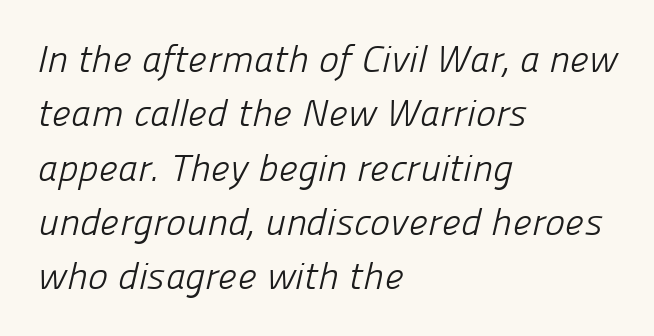
Q: Is the text bold? A: No.
Q: Is the typeface a serif or a sans-serif typeface? A: Sans-serif.
Q: Is the text underlined? A: No.
Q: How is the paragraph aligned? A: Left-aligned.
Q: Is the spacing between letters normal or unusually wide? A: Normal.
Q: Is the spacing between lines tight, normal or loose? A: Normal.
Q: Width (condensed, normal, or wide)? A: Normal.
Q: Stroke contrast? A: Low.
Q: x-height? A: Medium.
Q: Monospaced? A: No.
